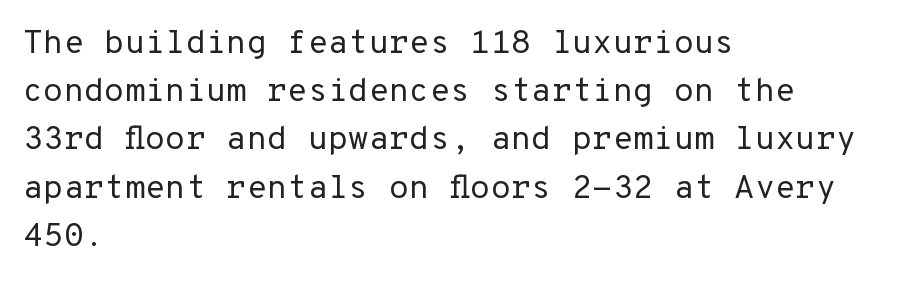
The image shows 33 px regular-weight sans-serif type, upright, monospaced; set left-aligned, normal line spacing (1.46x), normal letter spacing, not underlined; low stroke contrast and a medium x-height.
